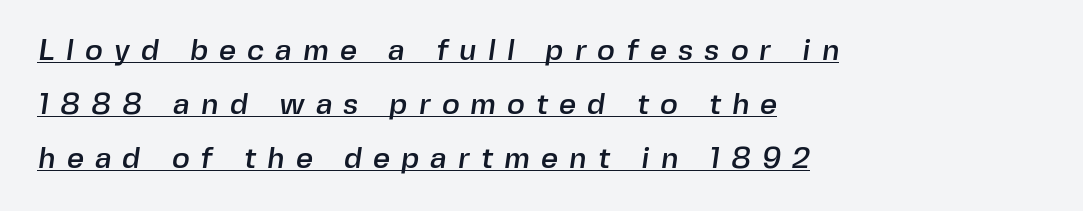
{"serif": "no", "width": "normal", "x_height": "medium", "monospaced": "no", "underline": "yes", "align": "left", "line_spacing_ratio": 1.8, "letter_spacing": "wide", "letter_spacing_em": 0.37, "glyph_px": 30}
